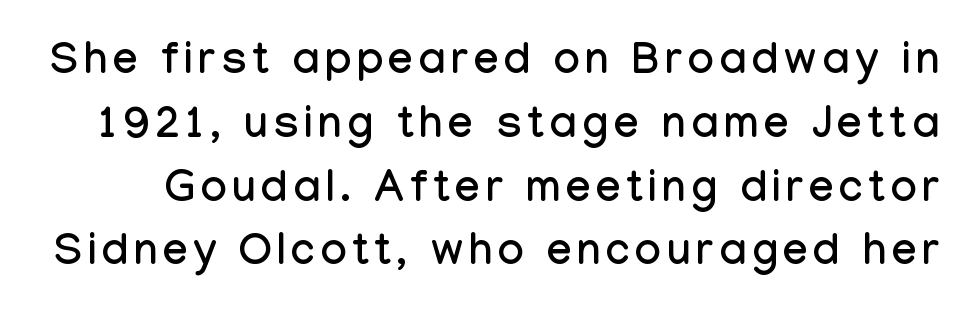
{"serif": "no", "italic": "no", "width": "condensed", "stroke_contrast": "low", "x_height": "medium", "monospaced": "no", "underline": "no", "line_spacing": "normal", "line_spacing_ratio": 1.45, "glyph_px": 44}
